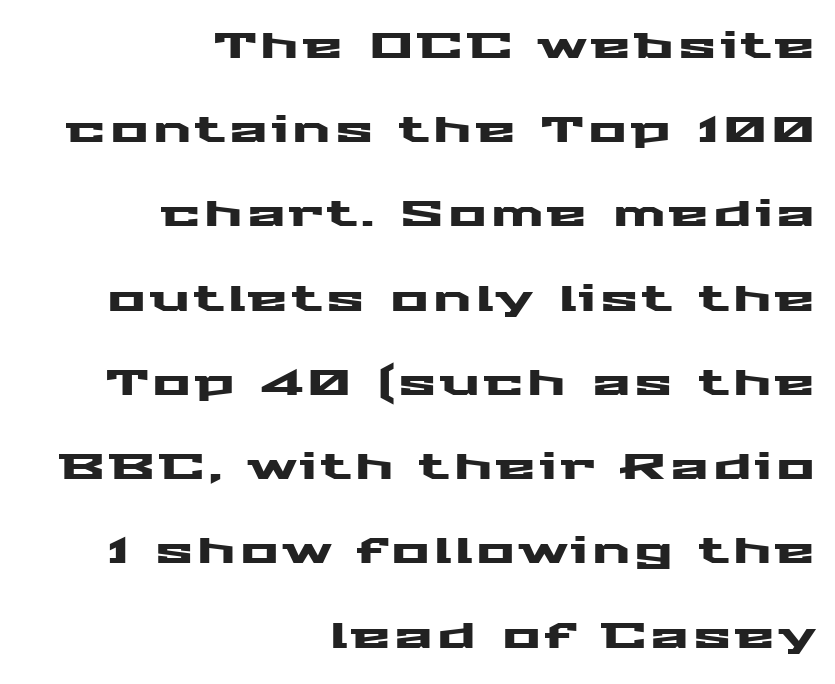
{"serif": "no", "italic": "no", "width": "wide", "stroke_contrast": "medium", "x_height": "medium", "monospaced": "no", "underline": "no", "align": "right", "line_spacing": "loose", "line_spacing_ratio": 2.34, "glyph_px": 36}
